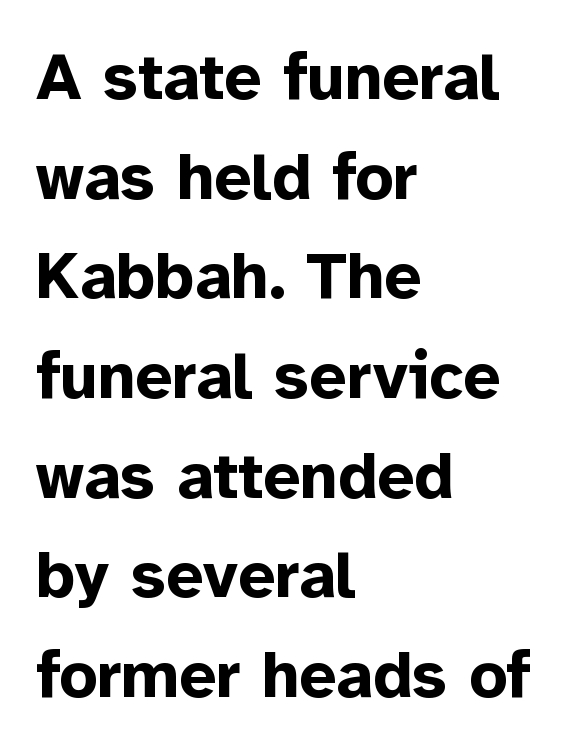
Q: Is the text bold? A: Yes.
Q: Is the text italic (slanted)? A: No, it is upright.
Q: Is the typeface a serif or a sans-serif typeface? A: Sans-serif.
Q: Is the text underlined? A: No.
Q: How is the paragraph aligned? A: Left-aligned.
Q: Is the spacing between letters normal or unusually wide? A: Normal.
Q: Is the spacing between lines tight, normal or loose? A: Normal.
Q: Width (condensed, normal, or wide)? A: Normal.
Q: Stroke contrast? A: Low.
Q: x-height? A: Medium.
Q: Monospaced? A: No.
